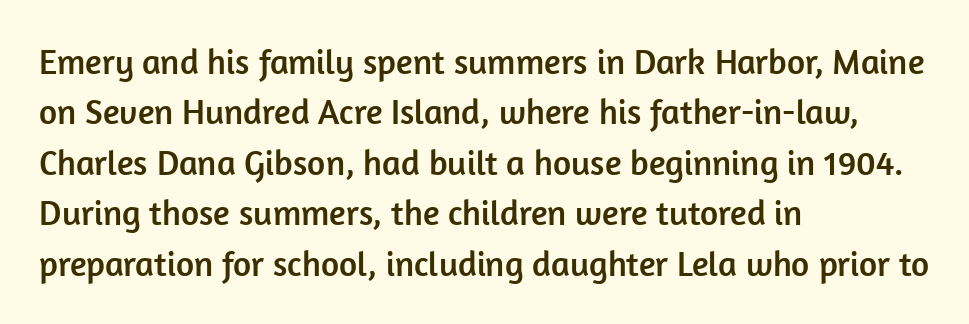
The image shows 35 px sans-serif type, upright; set left-aligned, normal line spacing (1.44x), normal letter spacing, not underlined; low stroke contrast and a medium x-height.
